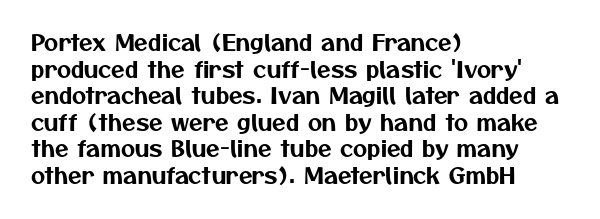
Left-aligned paragraph, ragged on the right. Descenders are the only things crossing below the line. A typesetter would call this zero additional tracking.
